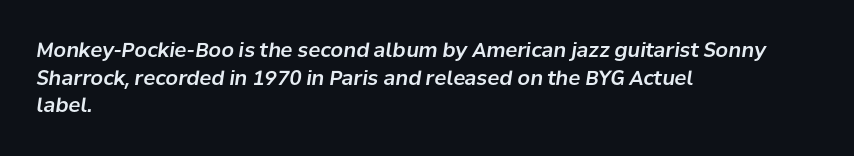
{"italic": "yes", "lean": "right", "slant_degrees": 8, "underline": "no", "align": "left", "line_spacing": "normal", "line_spacing_ratio": 1.38, "letter_spacing": "normal", "letter_spacing_em": 0.0, "glyph_px": 20}
